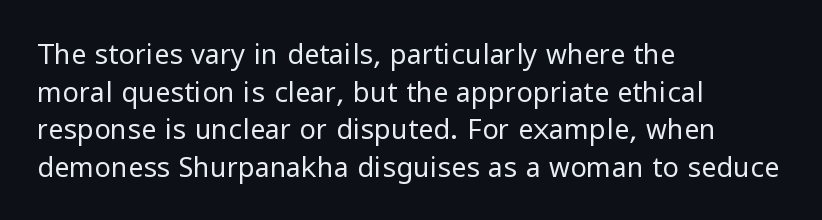
The image shows 27 px text type, upright; set left-aligned, normal line spacing (1.39x), normal letter spacing, not underlined.
